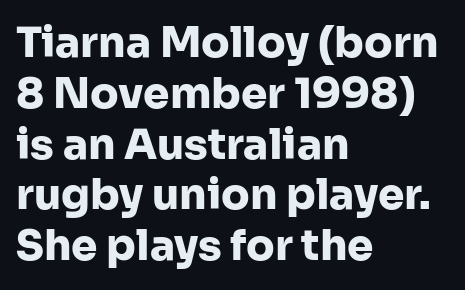
{"serif": "no", "italic": "no", "bold": "yes", "weight": "heavy", "width": "normal", "stroke_contrast": "low", "x_height": "medium", "monospaced": "no", "underline": "no", "align": "left", "line_spacing_ratio": 1.21, "letter_spacing": "normal", "letter_spacing_em": 0.0, "glyph_px": 42}
